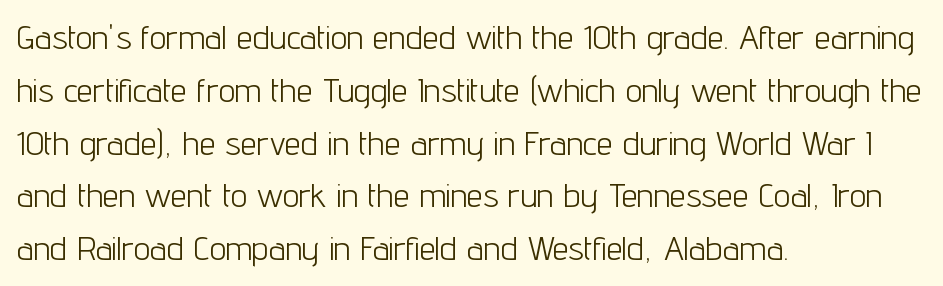
The image shows 33 px light, condensed sans-serif type, upright; set left-aligned, normal line spacing (1.6x), normal letter spacing, not underlined; low stroke contrast and a medium x-height.
